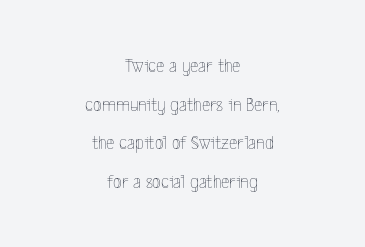
The image shows 20 px text type, upright; set centered, loose line spacing (1.93x), normal letter spacing, not underlined.
